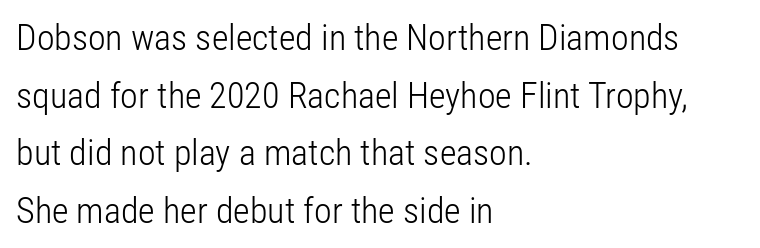
No chunkiness to these letters — they're not bold. The paragraph has a hard left edge and a soft right edge. Regular leading. Proportional: the letters do not fall into vertical columns. Underline: absent. These lines were composed using upright roman letters.
